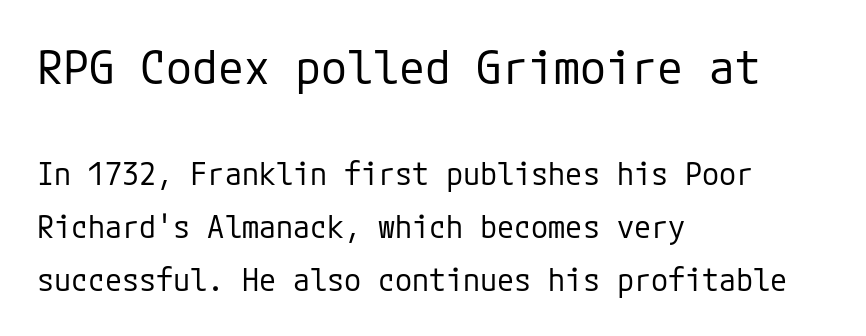
Q: Is the text bold? A: No.
Q: Is the text italic (slanted)? A: No, it is upright.
Q: Is the typeface a serif or a sans-serif typeface? A: Sans-serif.
Q: Is the text underlined? A: No.
Q: How is the paragraph aligned? A: Left-aligned.
Q: Is the spacing between letters normal or unusually wide? A: Normal.
Q: Is the spacing between lines tight, normal or loose? A: Normal.
Q: Which block of text is set in a larger size, the first (top) or the second (bottom)? A: The first (top) one.
Q: Width (condensed, normal, or wide)? A: Normal.
Q: Stroke contrast? A: Low.
Q: x-height? A: Medium.
